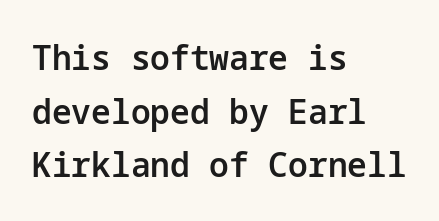
Q: Is the text bold? A: Semi-bold.
Q: Is the text italic (slanted)? A: No, it is upright.
Q: Is the typeface a serif or a sans-serif typeface? A: Sans-serif.
Q: Is the text underlined? A: No.
Q: How is the paragraph aligned? A: Left-aligned.
Q: Is the spacing between letters normal or unusually wide? A: Normal.
Q: Is the spacing between lines tight, normal or loose? A: Normal.
Q: Width (condensed, normal, or wide)? A: Normal.
Q: Stroke contrast? A: Low.
Q: x-height? A: Medium.
